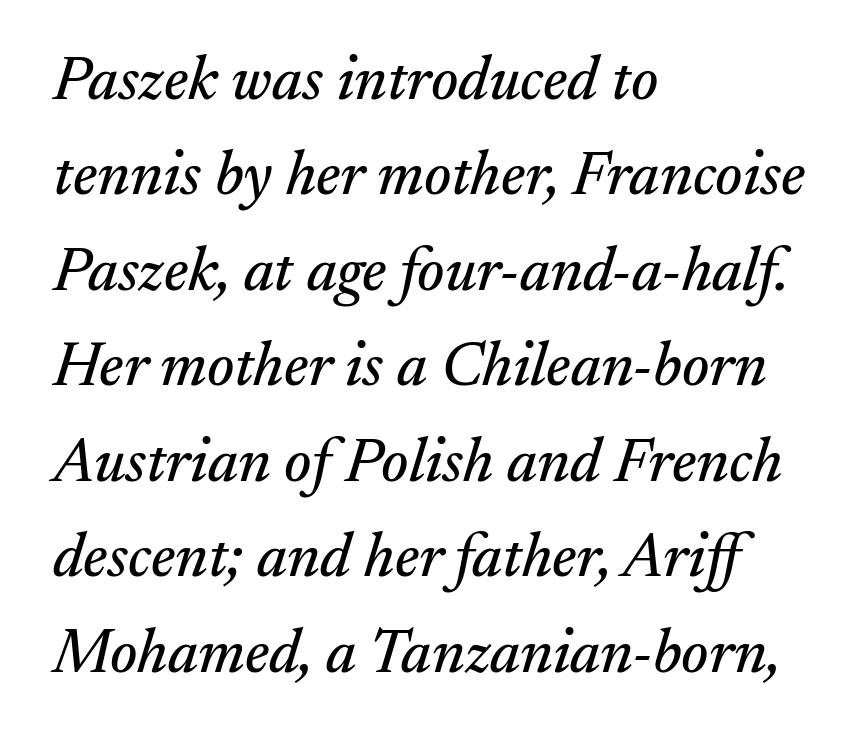
{"serif": "yes", "italic": "yes", "lean": "right", "slant_degrees": 17, "width": "normal", "stroke_contrast": "medium", "x_height": "small", "monospaced": "no", "underline": "no", "align": "left", "line_spacing": "normal", "line_spacing_ratio": 1.54, "letter_spacing": "normal", "letter_spacing_em": 0.0, "glyph_px": 62}
